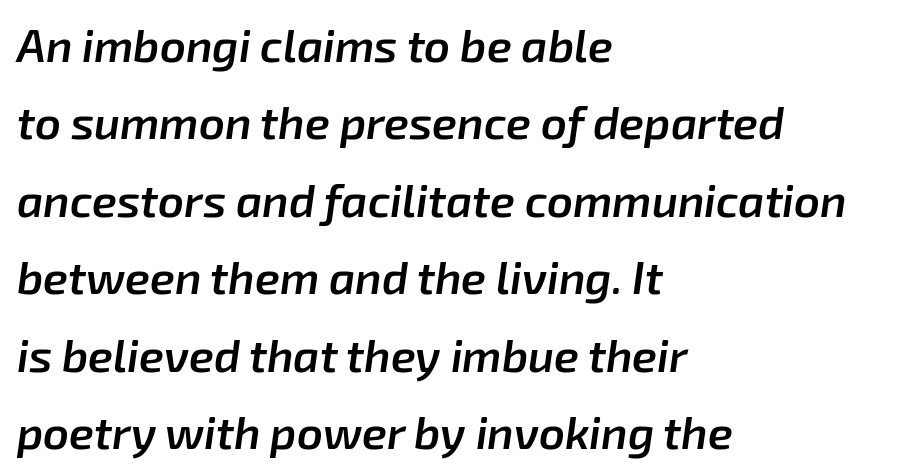
Q: Is the text bold? A: Semi-bold.
Q: Is the text italic (slanted)? A: Yes, it leans right by about 8 degrees.
Q: Is the text underlined? A: No.
Q: How is the paragraph aligned? A: Left-aligned.
Q: Is the spacing between letters normal or unusually wide? A: Normal.
Q: Width (condensed, normal, or wide)? A: Normal.
Q: Stroke contrast? A: Low.
Q: x-height? A: Medium.
Q: Monospaced? A: No.
